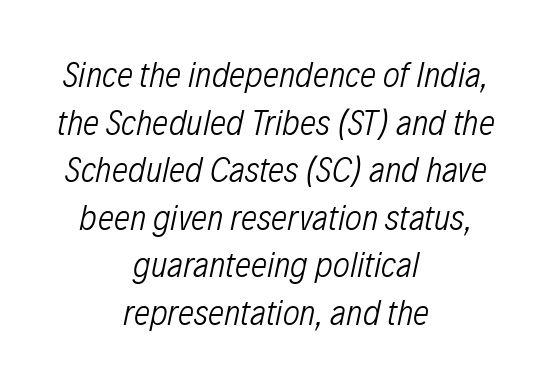
The image shows 36 px light, condensed type, italic (leaning right); set centered, normal line spacing (1.32x), normal letter spacing, not underlined; low stroke contrast and a medium x-height.
